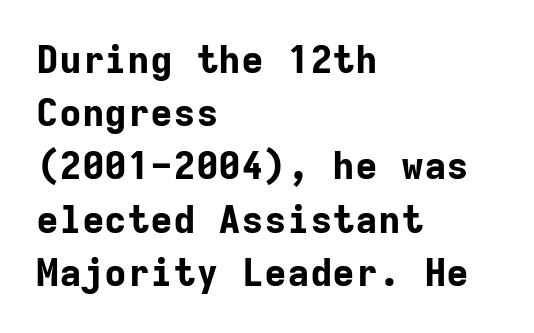
The image shows 38 px bold sans-serif type, upright, monospaced; set left-aligned, normal line spacing (1.4x), normal letter spacing, not underlined; low stroke contrast and a medium x-height.
